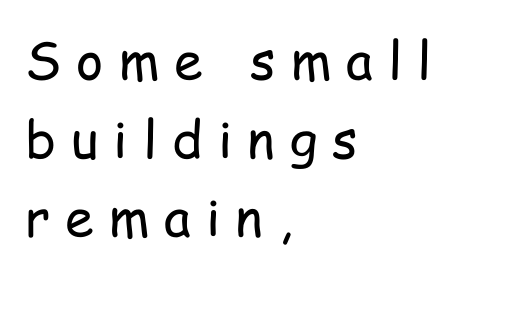
Q: Is the text bold? A: No.
Q: Is the text italic (slanted)? A: No, it is upright.
Q: Is the typeface a serif or a sans-serif typeface? A: Sans-serif.
Q: Is the text underlined? A: No.
Q: How is the paragraph aligned? A: Left-aligned.
Q: Is the spacing between letters normal or unusually wide? A: Unusually wide.
Q: Is the spacing between lines tight, normal or loose? A: Normal.
Q: Width (condensed, normal, or wide)? A: Condensed.
Q: Stroke contrast? A: Low.
Q: x-height? A: Medium.
Q: Monospaced? A: No.
